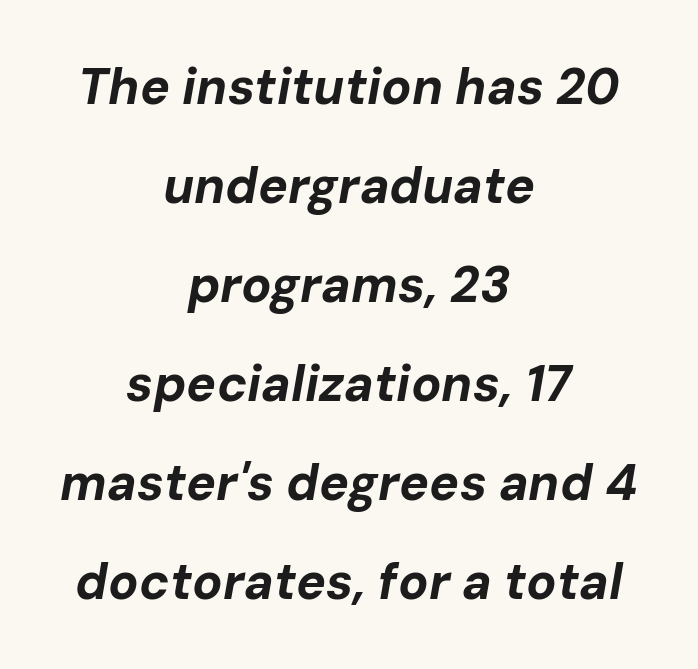
The image shows 50 px bold type, italic (leaning right); set centered, loose line spacing (1.98x), normal letter spacing, not underlined; low stroke contrast and a medium x-height.
